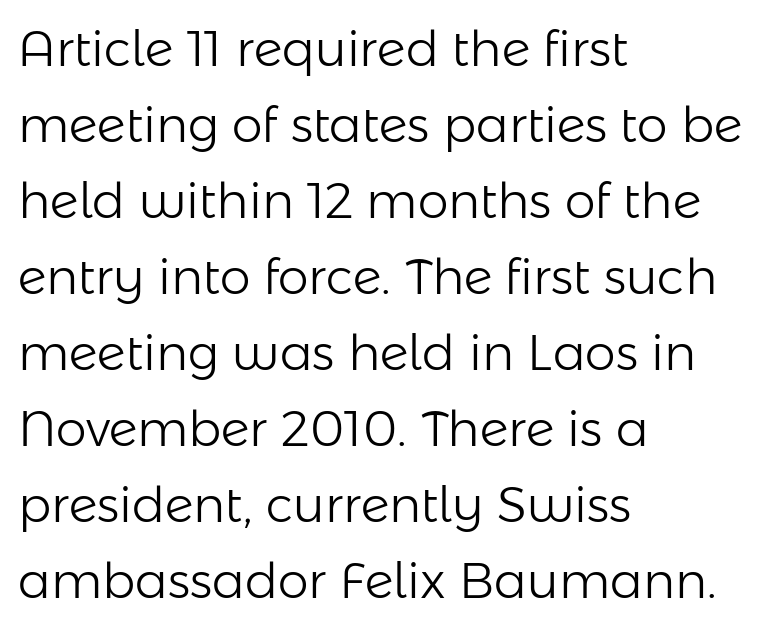
Q: Is the text bold? A: No.
Q: Is the text italic (slanted)? A: No, it is upright.
Q: Is the typeface a serif or a sans-serif typeface? A: Sans-serif.
Q: Is the text underlined? A: No.
Q: How is the paragraph aligned? A: Left-aligned.
Q: Is the spacing between letters normal or unusually wide? A: Normal.
Q: Is the spacing between lines tight, normal or loose? A: Normal.
Q: Width (condensed, normal, or wide)? A: Normal.
Q: Stroke contrast? A: Low.
Q: x-height? A: Medium.
Q: Monospaced? A: No.
